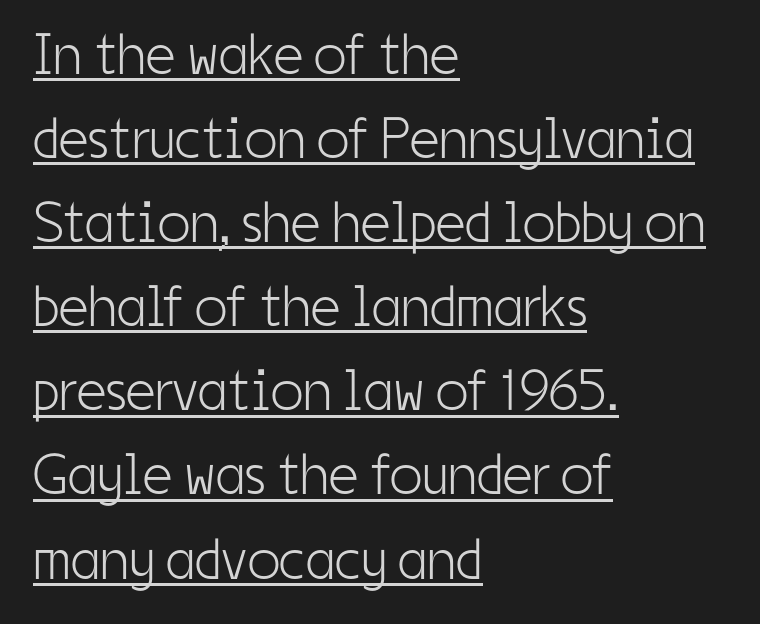
{"serif": "no", "italic": "no", "bold": "no", "weight": "light", "width": "condensed", "stroke_contrast": "low", "x_height": "medium", "monospaced": "no", "underline": "yes", "align": "left", "line_spacing": "normal", "line_spacing_ratio": 1.45, "letter_spacing": "normal", "letter_spacing_em": 0.0, "glyph_px": 58}
